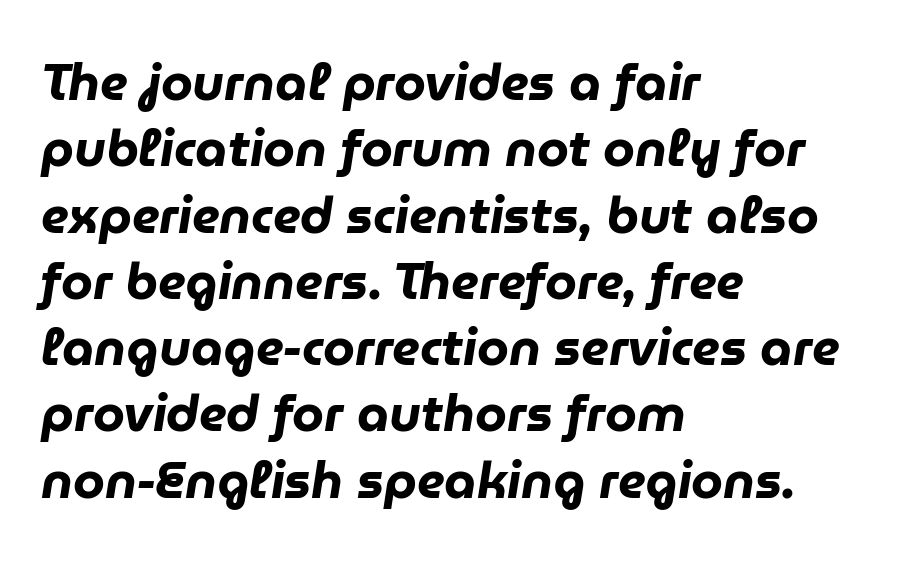
Q: Is the text bold? A: Yes.
Q: Is the text italic (slanted)? A: Yes, it leans right by about 9 degrees.
Q: Is the text underlined? A: No.
Q: How is the paragraph aligned? A: Left-aligned.
Q: Is the spacing between letters normal or unusually wide? A: Normal.
Q: Is the spacing between lines tight, normal or loose? A: Normal.
Q: Width (condensed, normal, or wide)? A: Normal.
Q: Stroke contrast? A: Low.
Q: x-height? A: Medium.
Q: Monospaced? A: No.
